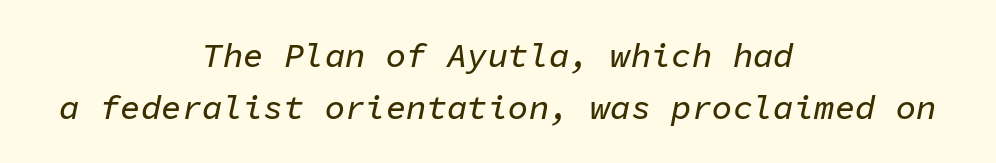
Q: Is the text italic (slanted)? A: Yes, it leans right by about 11 degrees.
Q: Is the text underlined? A: No.
Q: How is the paragraph aligned? A: Centered.
Q: Is the spacing between letters normal or unusually wide? A: Normal.
Q: Is the spacing between lines tight, normal or loose? A: Normal.
Q: Width (condensed, normal, or wide)? A: Normal.
Q: Stroke contrast? A: Low.
Q: x-height? A: Medium.
Q: Monospaced? A: Yes.
